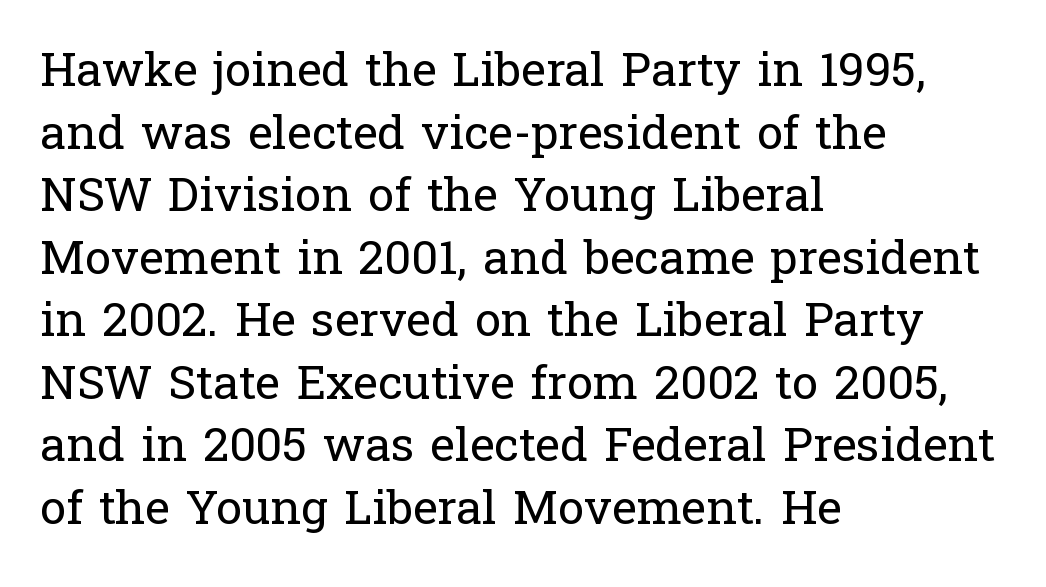
Bare-footed words on every line. These lines are rendered in a variable-pitch font. Regular leading. The face used here is rendered with its standard letterfit. Serif or sans? Serif — the stroke terminals have little feet. The typesetter chose a ragged-right arrangement here.
